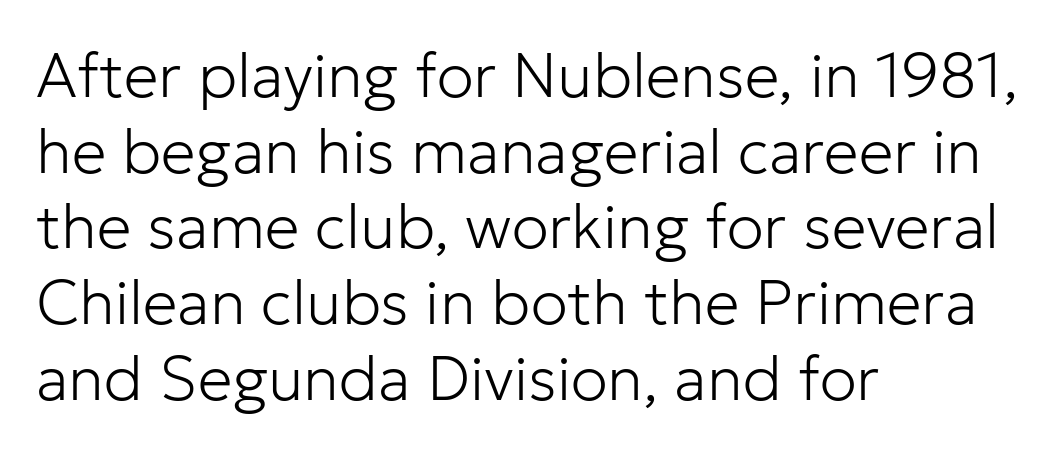
Q: Is the text bold? A: No.
Q: Is the text italic (slanted)? A: No, it is upright.
Q: Is the typeface a serif or a sans-serif typeface? A: Sans-serif.
Q: Is the text underlined? A: No.
Q: How is the paragraph aligned? A: Left-aligned.
Q: Is the spacing between letters normal or unusually wide? A: Normal.
Q: Width (condensed, normal, or wide)? A: Normal.
Q: Stroke contrast? A: Low.
Q: x-height? A: Medium.
Q: Monospaced? A: No.
